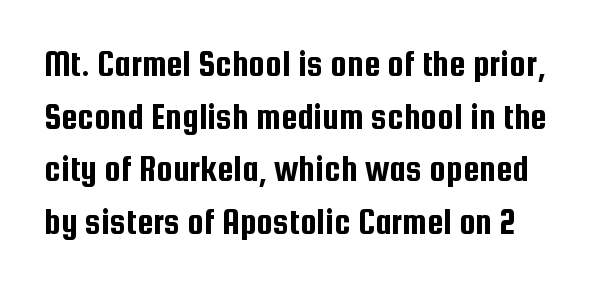
The image shows 37 px condensed sans-serif type, upright; set normal line spacing (1.42x), normal letter spacing, not underlined; low stroke contrast and a medium x-height.
